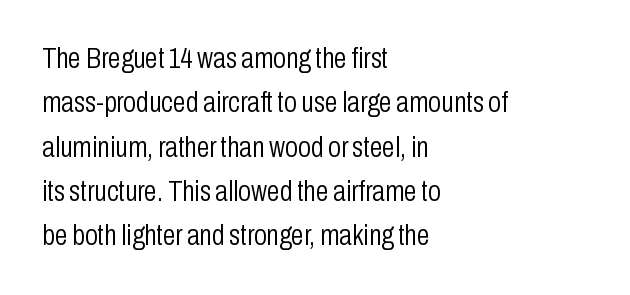
Note the varied advance widths — an 'i' is clearly narrower than an 'm'. The baseline area is clear. A student would call this left alignment; a typographer would say flush left, rag right. Look at the tracking — it's just the regular setting, nothing added. The type sits square on the baseline with zero lean. Serifs: no, the terminals of the letterforms are clean.
